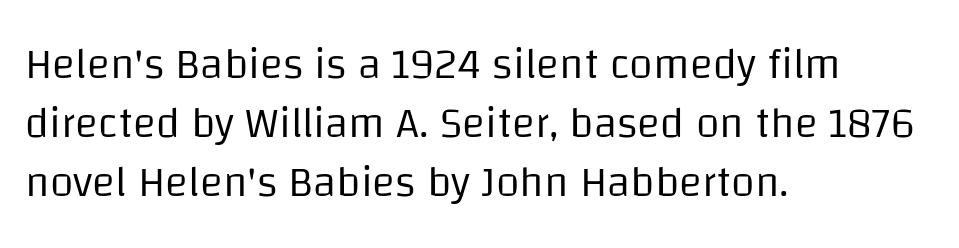
Q: Is the text bold? A: No.
Q: Is the text italic (slanted)? A: No, it is upright.
Q: Is the typeface a serif or a sans-serif typeface? A: Sans-serif.
Q: Is the text underlined? A: No.
Q: How is the paragraph aligned? A: Left-aligned.
Q: Is the spacing between letters normal or unusually wide? A: Normal.
Q: Is the spacing between lines tight, normal or loose? A: Normal.
Q: Width (condensed, normal, or wide)? A: Normal.
Q: Stroke contrast? A: Low.
Q: x-height? A: Large.
Q: Monospaced? A: No.
